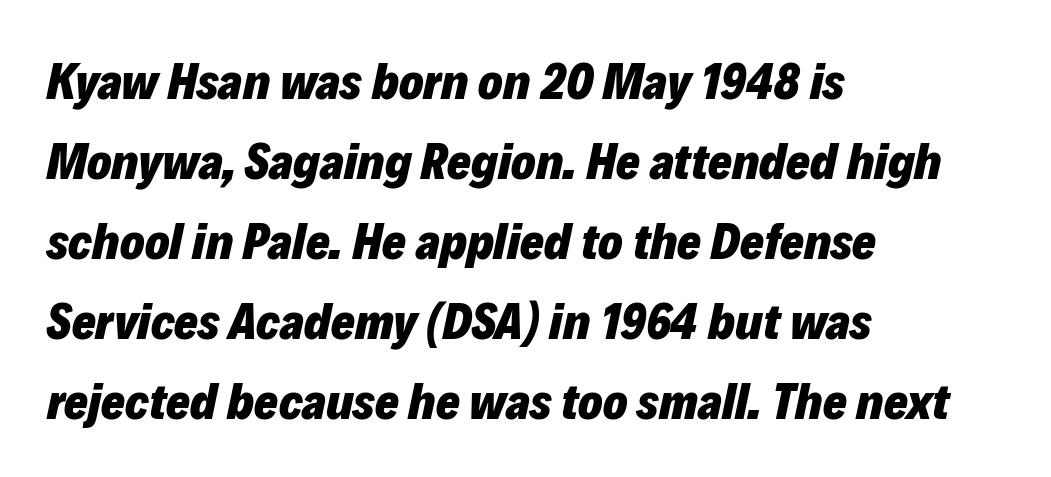
Q: Is the text bold? A: Yes.
Q: Is the text italic (slanted)? A: Yes, it leans right by about 12 degrees.
Q: Is the text underlined? A: No.
Q: How is the paragraph aligned? A: Left-aligned.
Q: Is the spacing between letters normal or unusually wide? A: Normal.
Q: Is the spacing between lines tight, normal or loose? A: Normal.
Q: Width (condensed, normal, or wide)? A: Normal.
Q: Stroke contrast? A: Low.
Q: x-height? A: Medium.
Q: Monospaced? A: No.
